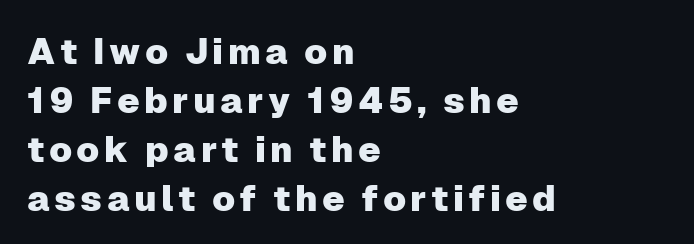
Q: Is the text italic (slanted)? A: No, it is upright.
Q: Is the typeface a serif or a sans-serif typeface? A: Sans-serif.
Q: Is the text underlined? A: No.
Q: How is the paragraph aligned? A: Left-aligned.
Q: Is the spacing between lines tight, normal or loose? A: Normal.
Q: Width (condensed, normal, or wide)? A: Normal.
Q: Stroke contrast? A: Low.
Q: x-height? A: Medium.
Q: Monospaced? A: No.
